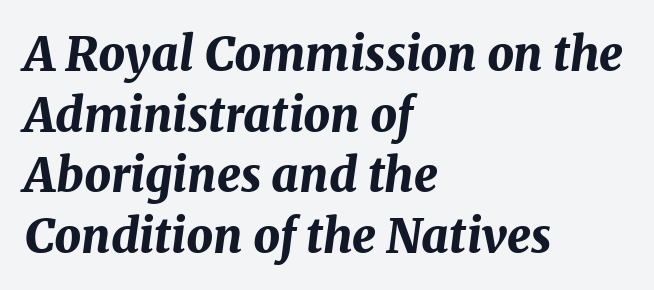
The image shows 47 px bold type, italic (leaning right); set left-aligned, normal line spacing (1.29x), normal letter spacing, not underlined; medium stroke contrast and a medium x-height.
